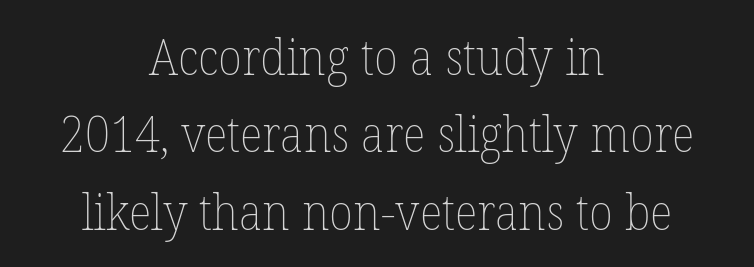
This sample uses plain, unmodified letter spacing. This sample has the flowing, uneven cadence of proportional lettering. A typesetter would call this leading conventional body-copy spacing. No italicization has been applied; the sample stays upright. The typeface has the unassuming heft of standard copy or less. The zone under the glyphs is completely vacant.
